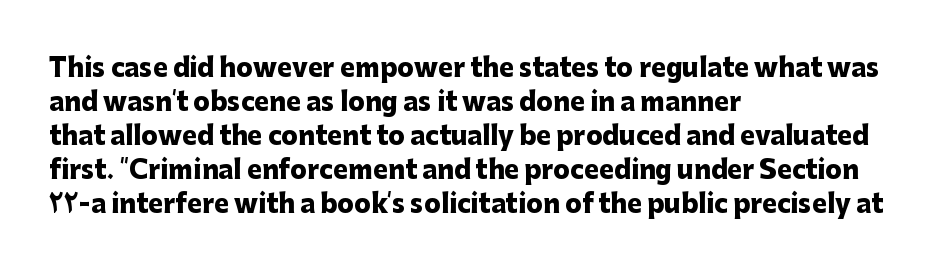
The image shows 25 px bold type, upright; set left-aligned, normal line spacing (1.36x), normal letter spacing, not underlined.
